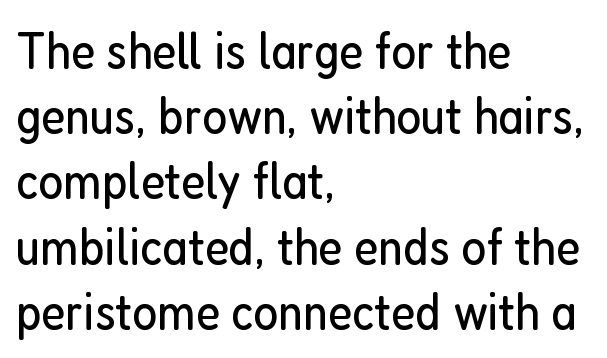
Q: Is the text bold? A: No.
Q: Is the text italic (slanted)? A: No, it is upright.
Q: Is the typeface a serif or a sans-serif typeface? A: Sans-serif.
Q: Is the text underlined? A: No.
Q: How is the paragraph aligned? A: Left-aligned.
Q: Is the spacing between letters normal or unusually wide? A: Normal.
Q: Width (condensed, normal, or wide)? A: Condensed.
Q: Stroke contrast? A: Low.
Q: x-height? A: Medium.
Q: Monospaced? A: No.
